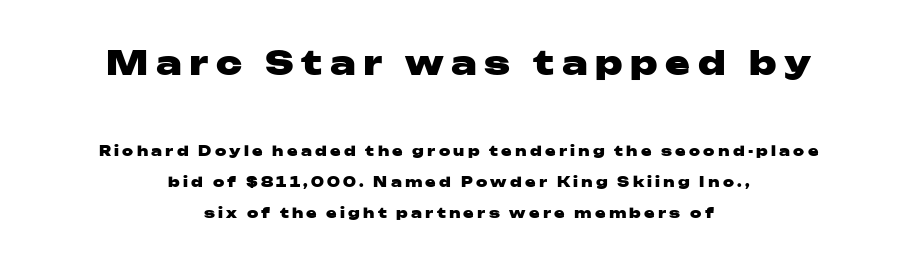
In CSS terms this would be text-align: center. Has an underline been added? It has not. These lines stand farther apart than default settings would place them. Italic: no, the glyphs are upright roman. These lines are composed in type without serifs. Compared with an ordinary text face, these strokes are far heavier — a full bold.
